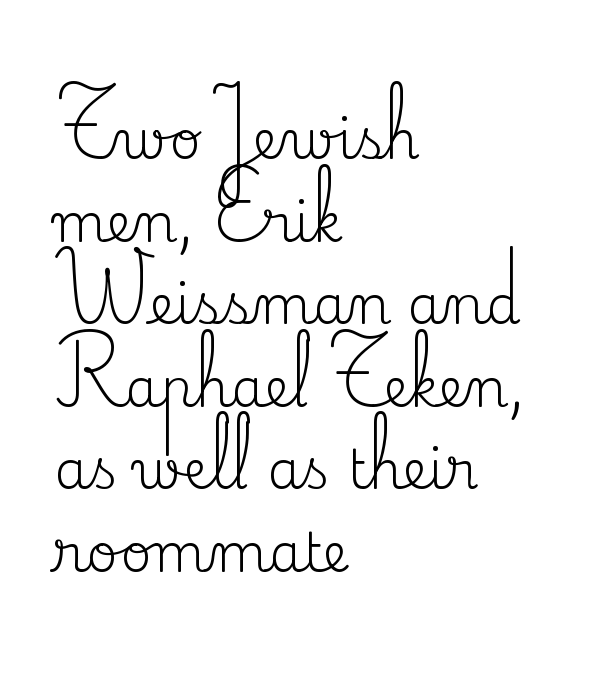
Caption: multi-line text, flush left, ragged right. A light-to-regular cut is what we see here. The line-height multiplier appears to be the usual default. Rendered with straight, roman letterforms. Quick note: underline off. Yep, those are serifs on the letters.
